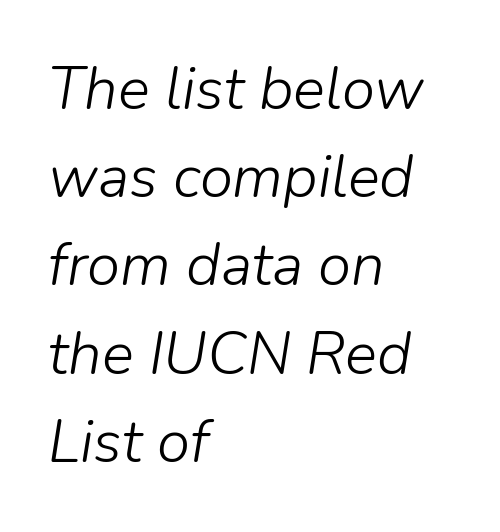
Q: Is the text bold? A: No.
Q: Is the text italic (slanted)? A: Yes, it leans right by about 9 degrees.
Q: Is the text underlined? A: No.
Q: How is the paragraph aligned? A: Left-aligned.
Q: Is the spacing between letters normal or unusually wide? A: Normal.
Q: Is the spacing between lines tight, normal or loose? A: Normal.
Q: Width (condensed, normal, or wide)? A: Normal.
Q: Stroke contrast? A: Low.
Q: x-height? A: Medium.
Q: Monospaced? A: No.
